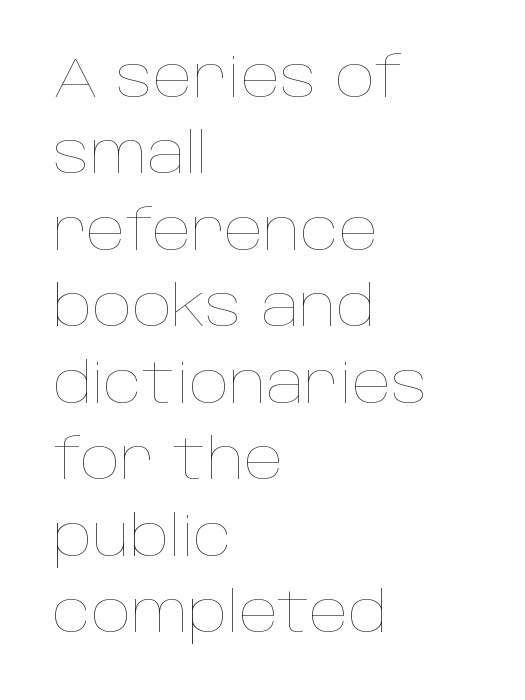
Q: Is the text bold? A: No.
Q: Is the text italic (slanted)? A: No, it is upright.
Q: Is the text underlined? A: No.
Q: How is the paragraph aligned? A: Left-aligned.
Q: Is the spacing between letters normal or unusually wide? A: Normal.
Q: Is the spacing between lines tight, normal or loose? A: Normal.
Q: Width (condensed, normal, or wide)? A: Normal.
Q: Stroke contrast? A: Low.
Q: x-height? A: Large.
Q: Monospaced? A: No.
